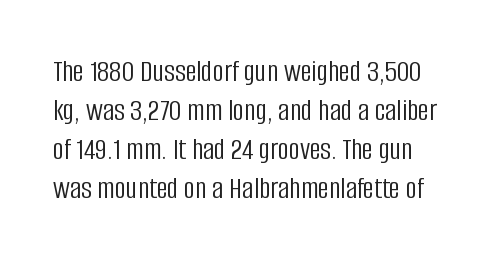
The image shows 31 px light, condensed sans-serif type, upright; set normal line spacing (1.26x), normal letter spacing, not underlined; low stroke contrast and a large x-height.
